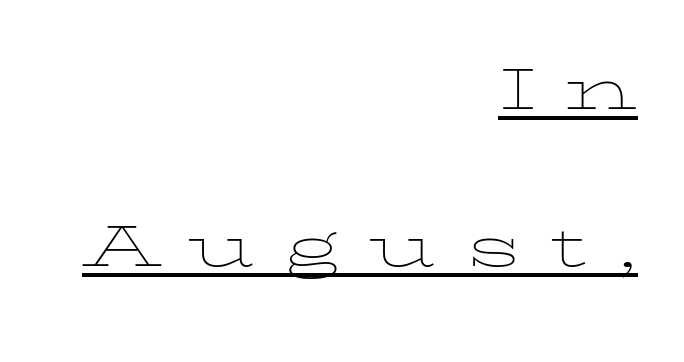
Unbolded letterforms with no extra heft. The ragged edge is on the left, which tells us the setting is flush right. This sample has the flowing, uneven cadence of proportional lettering. Widely set lines give the paragraph a tall, airy silhouette.
